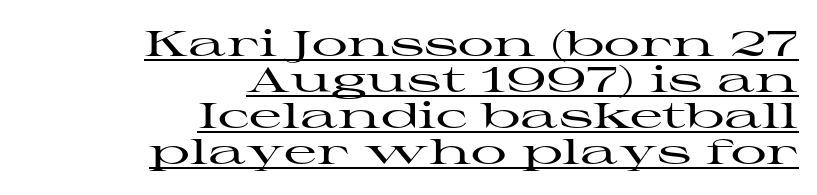
A baseline rule has been typeset under these characters. The glyphs in this specimen are seriffed. Do the characters align in a grid? No, the font is proportional. This block would grow much taller if given ordinary leading; it's compressed now. Compared with a flush-left layout, this one pins lines to the opposite, right side.
